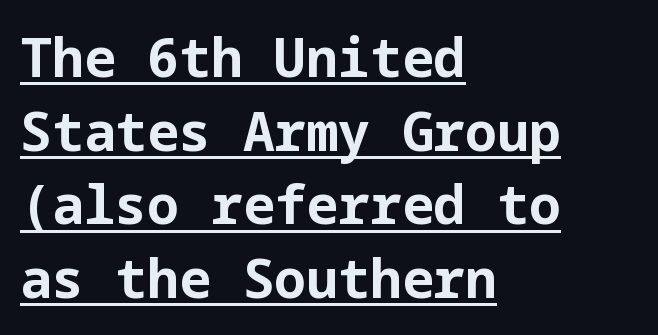
I'd call this a sans setting — the letters go barefoot. The paragraph has a hard left edge and a soft right edge. Does a line run under the words? Yes, clearly. Quick note: not italic, upright. These lines sit exactly where default settings would place them.
